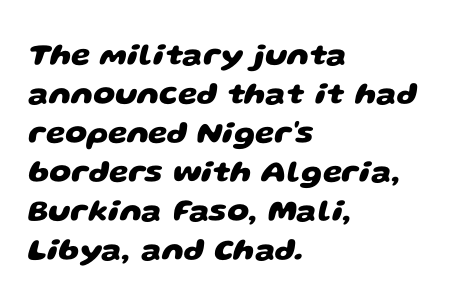
The passage is arranged the way most books set body copy — flush left. Summary of vertical rhythm: regular, with standard interline spacing. The string is rendered with underlining switched off. Between one letter and the next there's only the usual sliver of space. Character widths vary here, with narrow letters taking less room than wide ones. Notice how thick the strokes are: this is what a full bold looks like.
